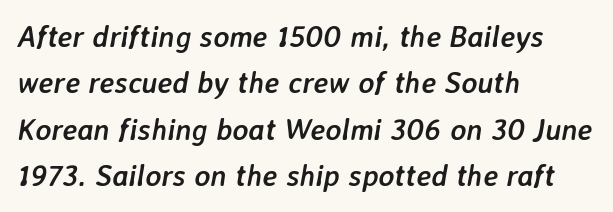
{"italic": "yes", "lean": "right", "slant_degrees": 7, "bold": "yes", "weight": "semibold", "width": "normal", "stroke_contrast": "low", "x_height": "medium", "monospaced": "no", "underline": "no", "align": "left", "line_spacing": "normal", "line_spacing_ratio": 1.55, "letter_spacing": "normal", "letter_spacing_em": 0.0, "glyph_px": 30}
